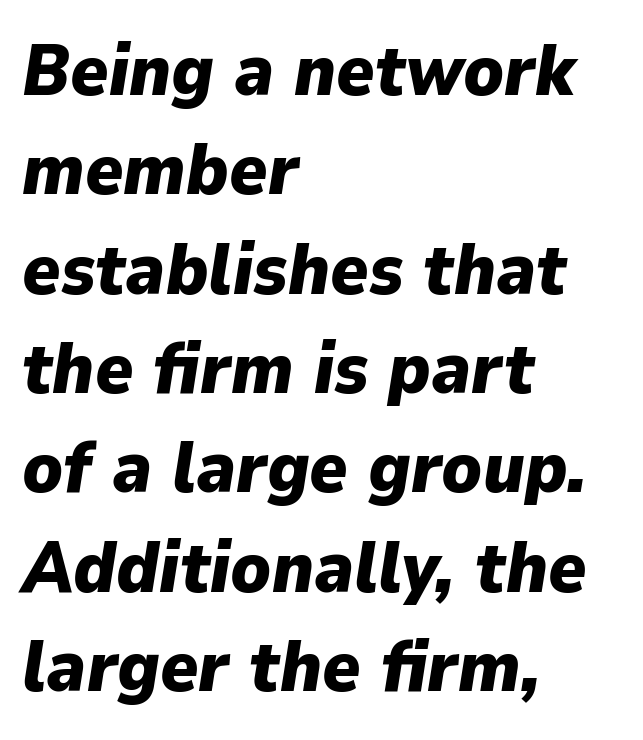
The image shows 72 px heavy type, italic (leaning right); set left-aligned, normal line spacing (1.38x), normal letter spacing, not underlined; low stroke contrast and a medium x-height.
